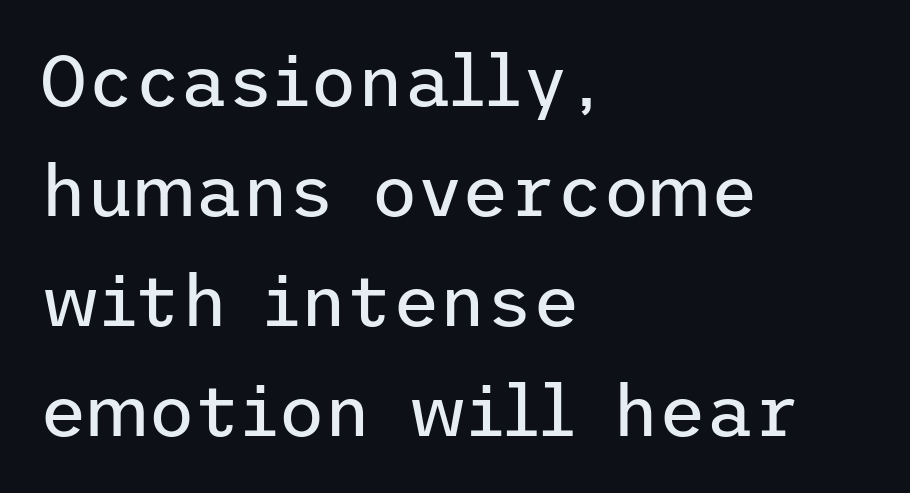
Ordinary non-slanted type is in use. The text block is weighted toward the left margin, trailing off unevenly rightward. Notice how descenders clear the ascenders below comfortably — that's standard leading. Check the space under the baseline: it is left empty. The rendering keeps characters at their native spacing. Weight class: somewhere from thin through regular.
